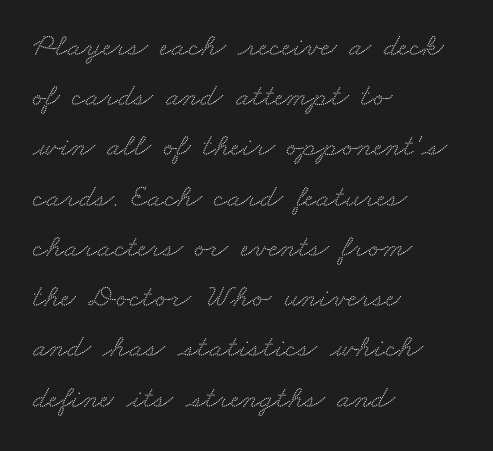
The image shows 32 px wide serif type; set left-aligned, normal line spacing (1.57x), normal letter spacing, not underlined; medium stroke contrast and a small x-height.
